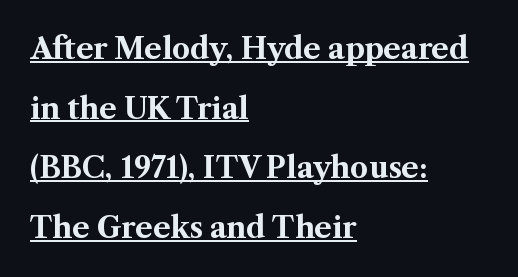
{"serif": "yes", "italic": "no", "bold": "yes", "weight": "bold", "width": "normal", "stroke_contrast": "medium", "x_height": "medium", "monospaced": "no", "underline": "yes", "align": "left", "line_spacing": "loose", "line_spacing_ratio": 2.06, "letter_spacing": "normal", "letter_spacing_em": 0.0, "glyph_px": 29}
